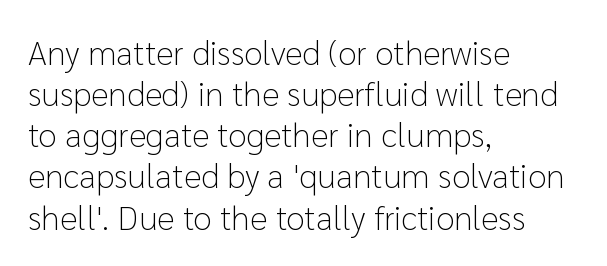
The image shows 34 px light sans-serif type, upright; set left-aligned, line spacing 1.21x, normal letter spacing, not underlined; low stroke contrast and a medium x-height.
